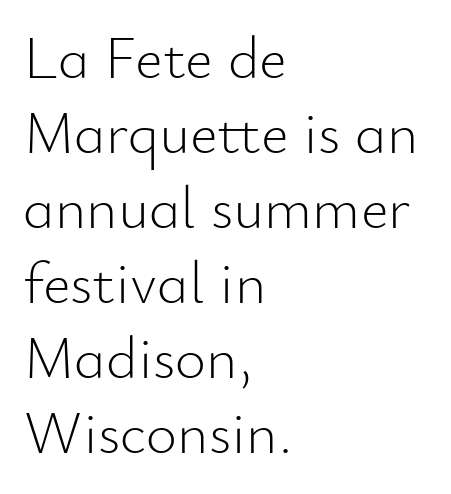
{"serif": "no", "italic": "no", "bold": "no", "weight": "light", "width": "normal", "stroke_contrast": "low", "x_height": "small", "monospaced": "no", "underline": "no", "align": "left", "line_spacing": "normal", "line_spacing_ratio": 1.25, "letter_spacing": "normal", "letter_spacing_em": 0.0, "glyph_px": 60}
